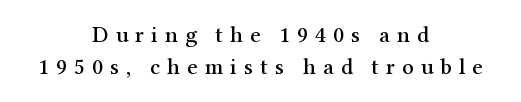
If you measured baseline to baseline, you'd find a middling distance. The tracking jumps out immediately: characters are airy and widely separated. If you drew a line through each stem, it would be perfectly vertical. This rendering uses center alignment, leaving both contours irregular but symmetric.
